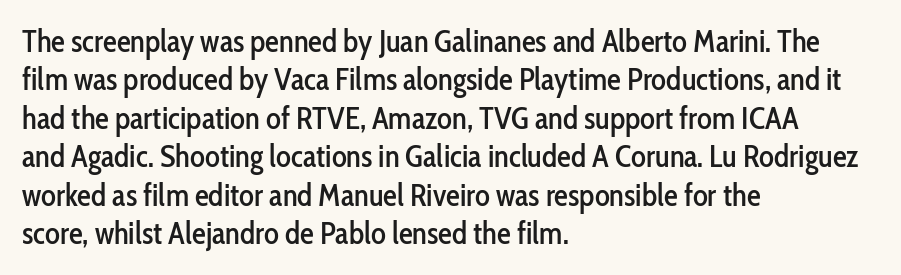
The image shows 31 px condensed sans-serif type, upright; set left-aligned, line spacing 1.24x, normal letter spacing, not underlined; low stroke contrast and a medium x-height.
